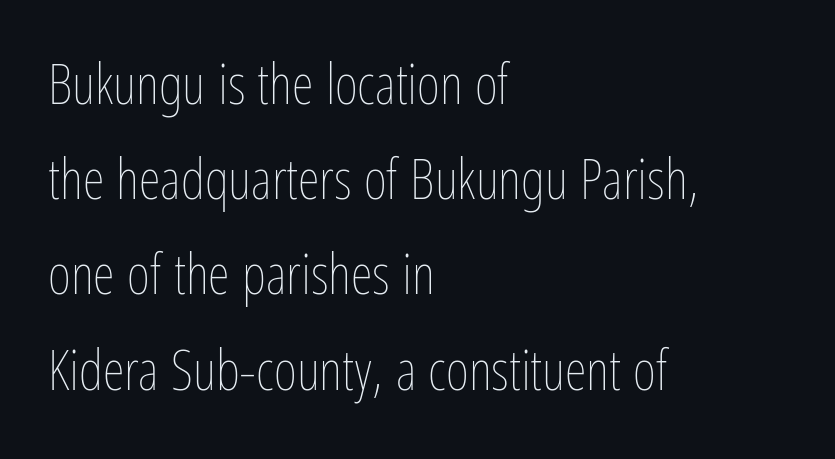
{"italic": "no", "bold": "no", "weight": "thin", "width": "condensed", "stroke_contrast": "low", "x_height": "medium", "monospaced": "no", "underline": "no", "align": "left", "line_spacing": "normal", "line_spacing_ratio": 1.7, "letter_spacing": "normal", "letter_spacing_em": 0.0, "glyph_px": 56}
